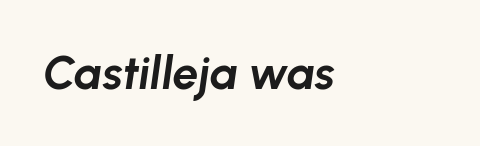
Glance below the letters and you will spot only blank space. The setting favours the left margin, as ordinary paragraphs usually do. Style check: oblique. As a designer I'd log this as weight 700, bold.
